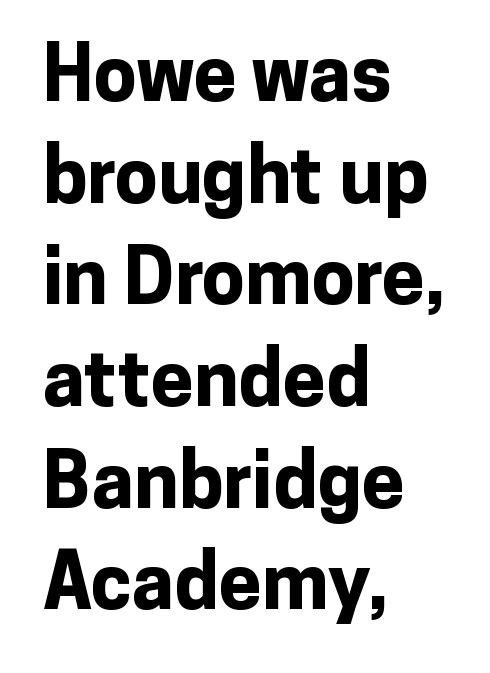
Q: Is the text bold? A: Yes.
Q: Is the text italic (slanted)? A: No, it is upright.
Q: Is the typeface a serif or a sans-serif typeface? A: Sans-serif.
Q: Is the text underlined? A: No.
Q: How is the paragraph aligned? A: Left-aligned.
Q: Is the spacing between letters normal or unusually wide? A: Normal.
Q: Is the spacing between lines tight, normal or loose? A: Normal.
Q: Width (condensed, normal, or wide)? A: Normal.
Q: Stroke contrast? A: Low.
Q: x-height? A: Medium.
Q: Monospaced? A: No.
